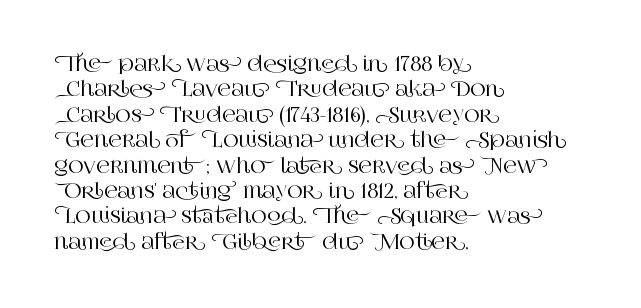
Q: Is the text italic (slanted)? A: No, it is upright.
Q: Is the text underlined? A: No.
Q: How is the paragraph aligned? A: Left-aligned.
Q: Is the spacing between letters normal or unusually wide? A: Normal.
